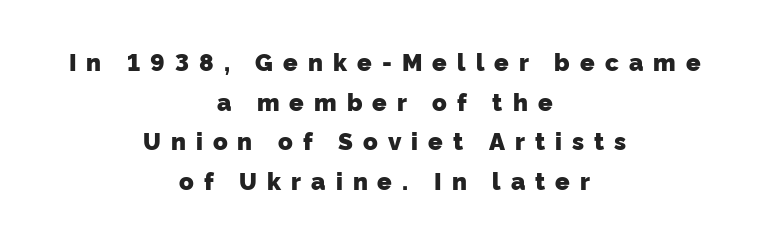
{"bold": "yes", "underline": "no", "align": "center", "line_spacing": "normal", "line_spacing_ratio": 1.65, "letter_spacing": "wide", "letter_spacing_em": 0.42, "glyph_px": 24}
